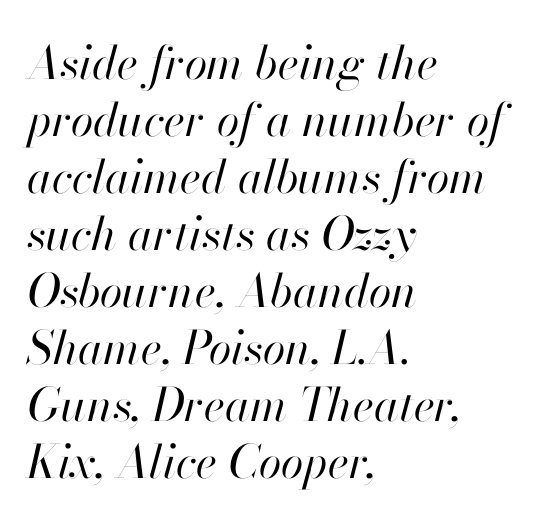
The image shows 46 px regular-weight type, italic (leaning right); set left-aligned, line spacing 1.24x, normal letter spacing, not underlined; high stroke contrast and a small x-height.
